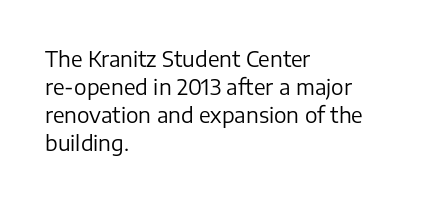
Visually the block forms a straight wall on the left and a jagged coastline on the right. Style check: upright. Bold? No — there's no thickening of the strokes. Notice how descenders clear the ascenders below comfortably — that's standard leading. Each word holds together tightly as a unit, with standard inter-letter gaps.
